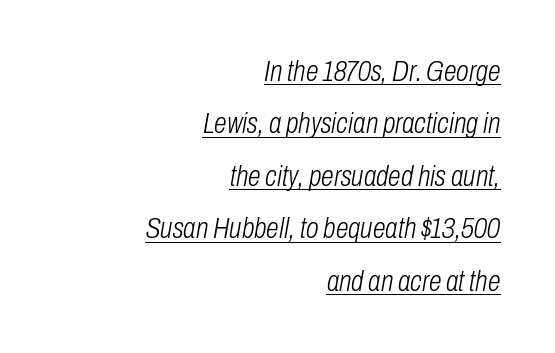
{"italic": "yes", "lean": "right", "slant_degrees": 10, "bold": "no", "weight": "light", "width": "condensed", "stroke_contrast": "low", "x_height": "medium", "monospaced": "no", "underline": "yes", "align": "right", "line_spacing_ratio": 1.81, "letter_spacing": "normal", "letter_spacing_em": 0.0, "glyph_px": 29}
